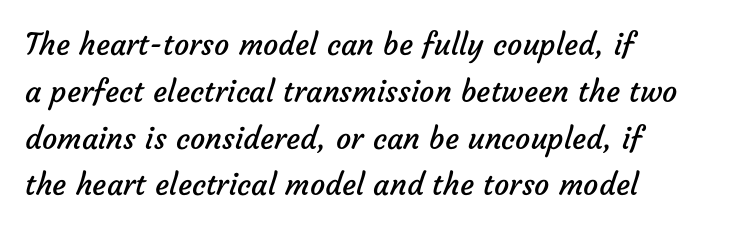
The image shows 30 px regular-weight sans-serif type; set left-aligned, normal line spacing (1.56x), normal letter spacing, not underlined; low stroke contrast and a medium x-height.
